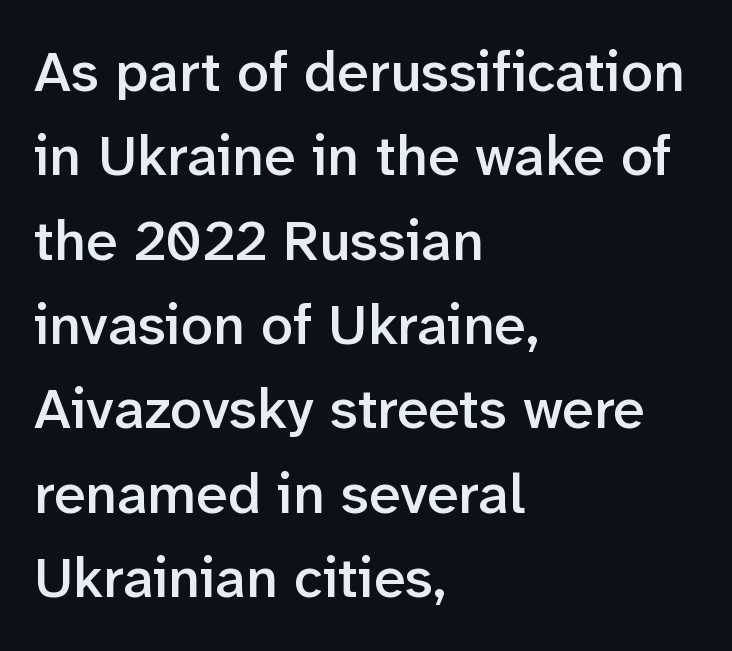
Q: Is the text bold? A: Semi-bold.
Q: Is the text italic (slanted)? A: No, it is upright.
Q: Is the typeface a serif or a sans-serif typeface? A: Sans-serif.
Q: Is the text underlined? A: No.
Q: How is the paragraph aligned? A: Left-aligned.
Q: Is the spacing between letters normal or unusually wide? A: Normal.
Q: Is the spacing between lines tight, normal or loose? A: Normal.
Q: Width (condensed, normal, or wide)? A: Normal.
Q: Stroke contrast? A: Low.
Q: x-height? A: Medium.
Q: Monospaced? A: No.
